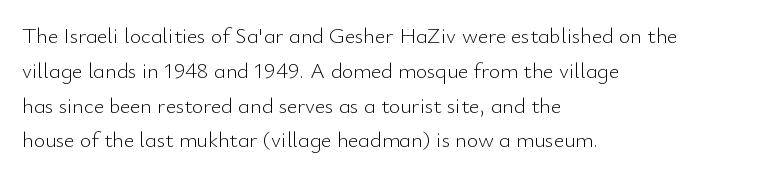
Q: Is the text bold? A: No.
Q: Is the text italic (slanted)? A: No, it is upright.
Q: Is the text underlined? A: No.
Q: How is the paragraph aligned? A: Left-aligned.
Q: Is the spacing between letters normal or unusually wide? A: Normal.
Q: Is the spacing between lines tight, normal or loose? A: Normal.
